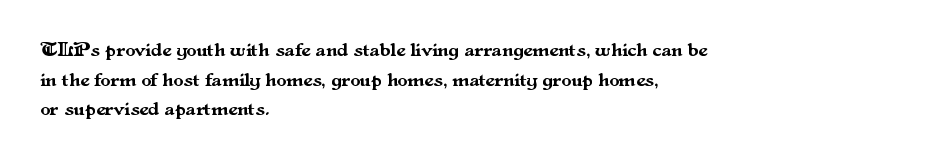
The words here are not underlined. Compared with typical paragraphs, the rows here are spaced about the same. Leftover space on each line is placed entirely after the last word. Students, note that the glyphs here touch the page at normal intervals. Italic: no, the glyphs are upright roman.
